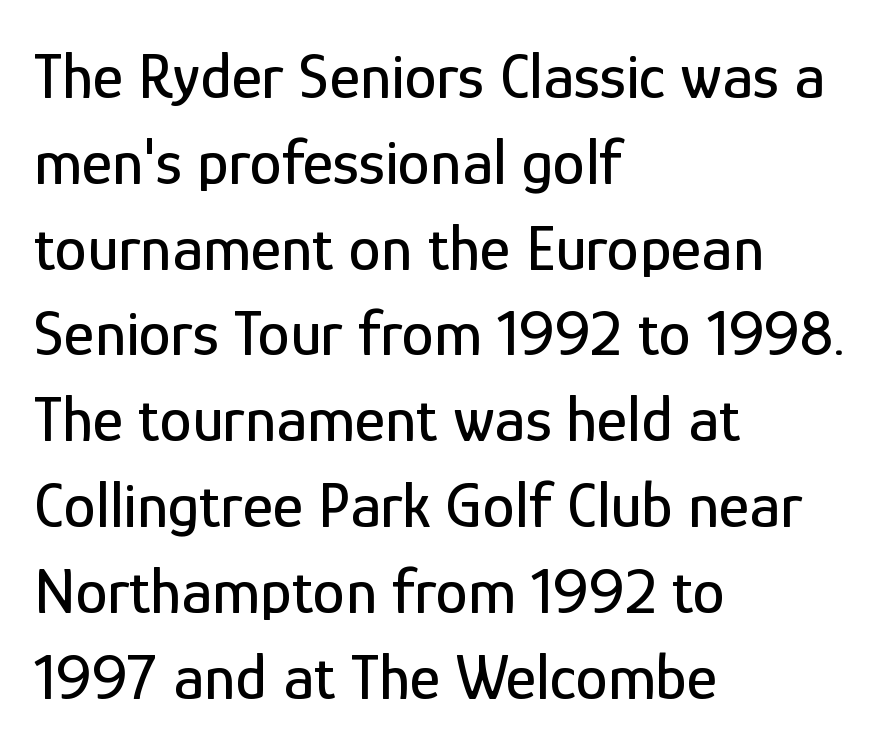
{"serif": "no", "italic": "no", "width": "condensed", "stroke_contrast": "low", "x_height": "medium", "monospaced": "no", "underline": "no", "align": "left", "line_spacing": "normal", "line_spacing_ratio": 1.32, "letter_spacing": "normal", "letter_spacing_em": 0.0, "glyph_px": 65}
